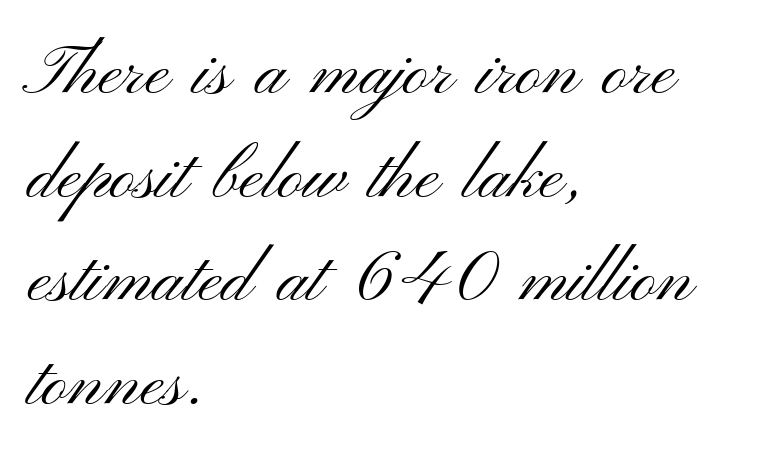
The image shows 71 px light, wide sans-serif type; set left-aligned, normal line spacing (1.46x), normal letter spacing, not underlined; medium stroke contrast and a small x-height.
